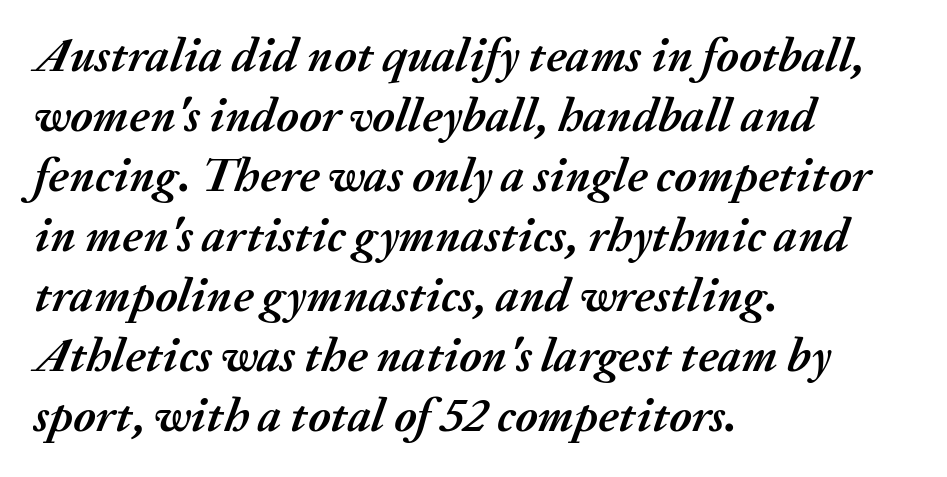
Only glyphs here, with clear space below each row. The line-height multiplier appears to be the usual default. Posture: slanted. You could call the tracking neutral — neither tight nor loose. You could not count columns in this text — the font is proportionally spaced.
